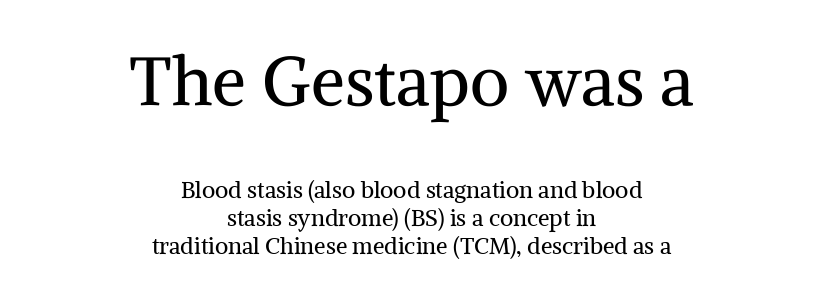
Q: Is the text bold? A: No.
Q: Is the text italic (slanted)? A: No, it is upright.
Q: Is the typeface a serif or a sans-serif typeface? A: Serif.
Q: Is the text underlined? A: No.
Q: How is the paragraph aligned? A: Centered.
Q: Is the spacing between letters normal or unusually wide? A: Normal.
Q: Which block of text is set in a larger size, the first (top) or the second (bottom)? A: The first (top) one.
Q: Width (condensed, normal, or wide)? A: Normal.
Q: Stroke contrast? A: Medium.
Q: x-height? A: Medium.
Q: Monospaced? A: No.
